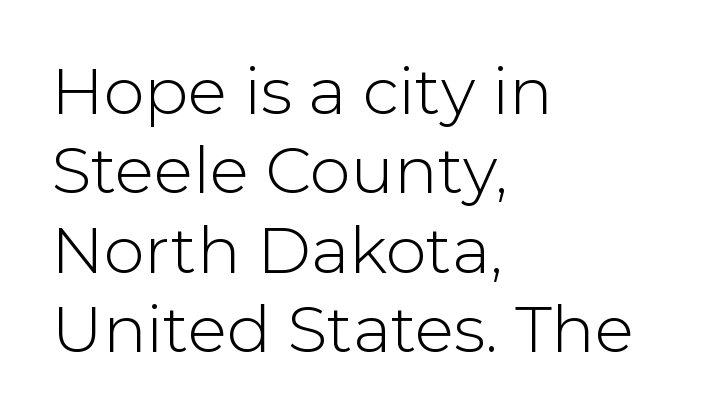
Q: Is the text bold? A: No.
Q: Is the text italic (slanted)? A: No, it is upright.
Q: Is the typeface a serif or a sans-serif typeface? A: Sans-serif.
Q: Is the text underlined? A: No.
Q: How is the paragraph aligned? A: Left-aligned.
Q: Is the spacing between letters normal or unusually wide? A: Normal.
Q: Width (condensed, normal, or wide)? A: Normal.
Q: Stroke contrast? A: Low.
Q: x-height? A: Medium.
Q: Monospaced? A: No.
